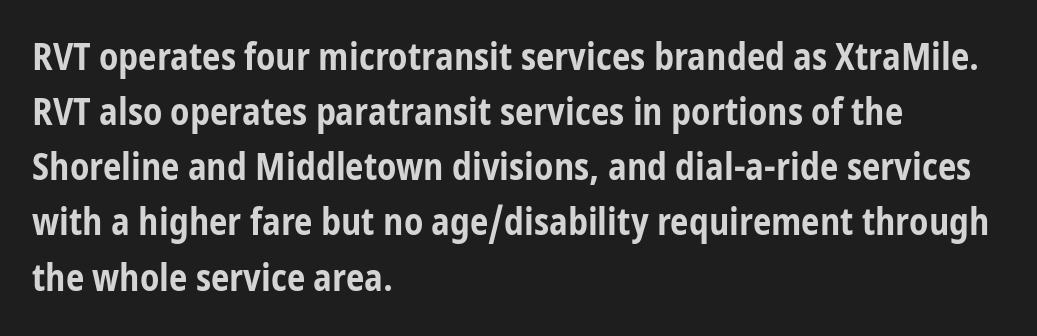
Q: Is the text bold? A: Yes.
Q: Is the text italic (slanted)? A: No, it is upright.
Q: Is the typeface a serif or a sans-serif typeface? A: Sans-serif.
Q: Is the text underlined? A: No.
Q: How is the paragraph aligned? A: Left-aligned.
Q: Is the spacing between letters normal or unusually wide? A: Normal.
Q: Is the spacing between lines tight, normal or loose? A: Normal.
Q: Width (condensed, normal, or wide)? A: Condensed.
Q: Stroke contrast? A: Low.
Q: x-height? A: Medium.
Q: Monospaced? A: No.
